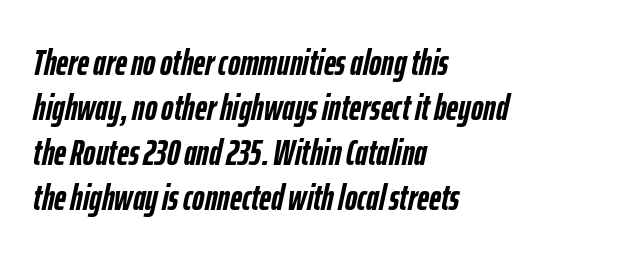
A student would call this left alignment; a typographer would say flush left, rag right. The type is set solid horizontally, with unmodified tracking. Weight check: bold — yes, fully. The zone under the glyphs is completely vacant.
